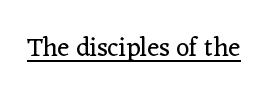
{"italic": "no", "bold": "no", "underline": "yes", "letter_spacing": "normal", "letter_spacing_em": 0.0, "glyph_px": 26}
